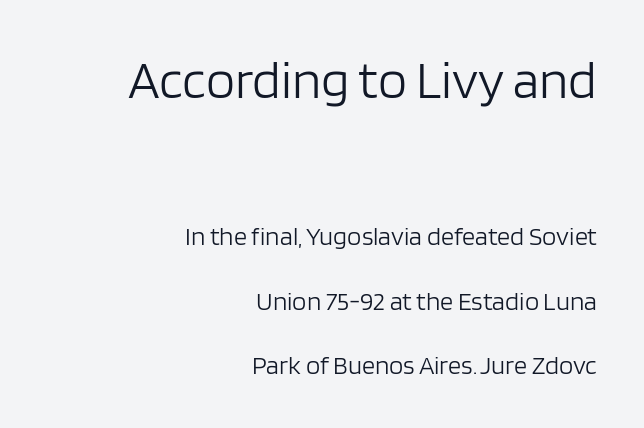
The image shows 53 px light sans-serif type, upright; set right-aligned, loose line spacing (2.47x), normal letter spacing, not underlined; the first (top) block is 2.04x larger; low stroke contrast and a large x-height.
